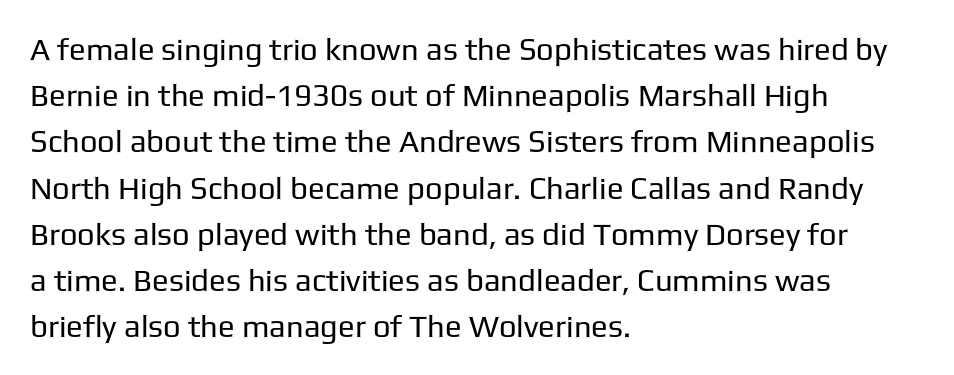
Q: Is the text bold? A: No.
Q: Is the text italic (slanted)? A: No, it is upright.
Q: Is the typeface a serif or a sans-serif typeface? A: Sans-serif.
Q: Is the text underlined? A: No.
Q: How is the paragraph aligned? A: Left-aligned.
Q: Is the spacing between letters normal or unusually wide? A: Normal.
Q: Is the spacing between lines tight, normal or loose? A: Normal.
Q: Width (condensed, normal, or wide)? A: Normal.
Q: Stroke contrast? A: Low.
Q: x-height? A: Medium.
Q: Monospaced? A: No.
